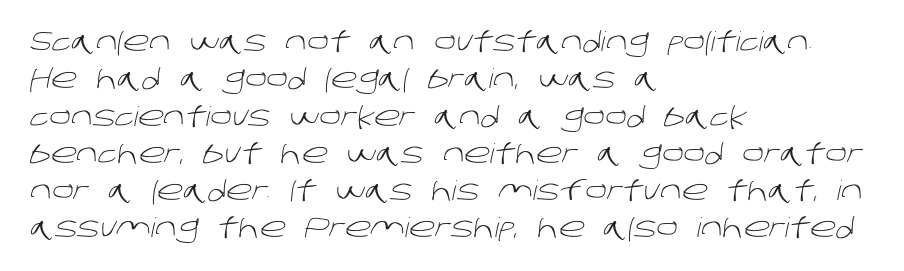
The image shows 27 px text type; set left-aligned, normal line spacing (1.38x), normal letter spacing, not underlined.
